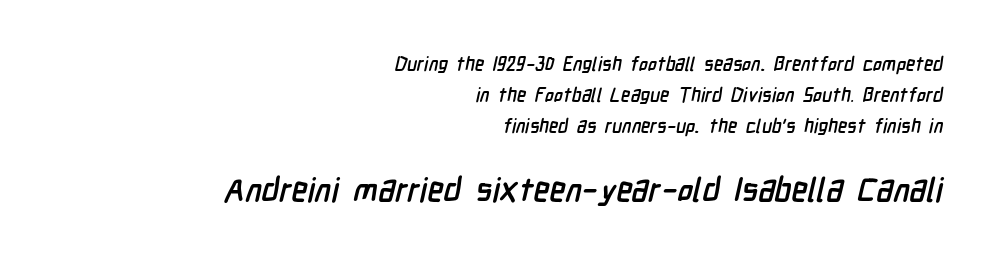
The image shows 33 px semibold, condensed sans-serif type; set right-aligned, normal line spacing (1.63x), normal letter spacing, not underlined; the second (bottom) block is 1.74x larger; low stroke contrast and a medium x-height.
